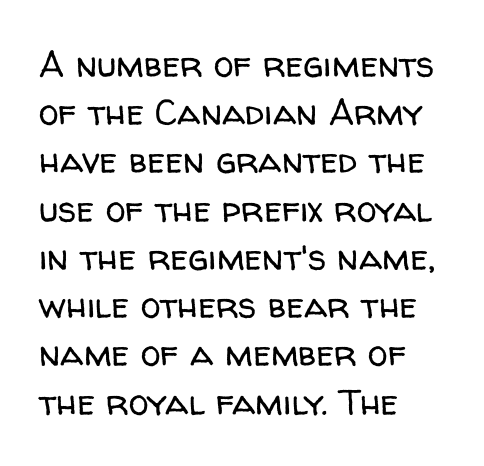
Q: Is the text bold? A: No.
Q: Is the text italic (slanted)? A: No, it is upright.
Q: Is the typeface a serif or a sans-serif typeface? A: Sans-serif.
Q: Is the text underlined? A: No.
Q: How is the paragraph aligned? A: Left-aligned.
Q: Is the spacing between letters normal or unusually wide? A: Normal.
Q: Is the spacing between lines tight, normal or loose? A: Normal.
Q: Width (condensed, normal, or wide)? A: Normal.
Q: Stroke contrast? A: Low.
Q: x-height? A: Medium.
Q: Monospaced? A: No.
